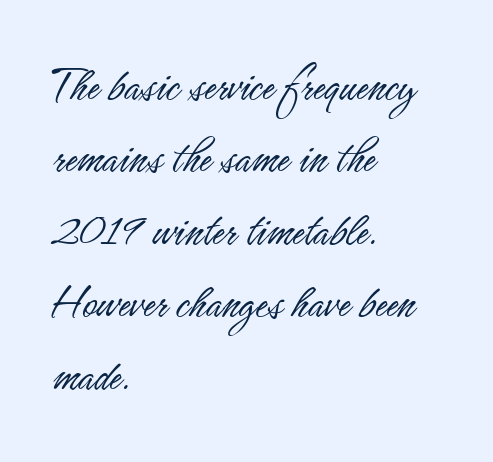
{"serif": "no", "bold": "no", "weight": "light", "width": "condensed", "stroke_contrast": "low", "x_height": "small", "monospaced": "no", "underline": "no", "align": "left", "line_spacing": "normal", "line_spacing_ratio": 1.45, "letter_spacing": "normal", "letter_spacing_em": 0.0, "glyph_px": 50}
